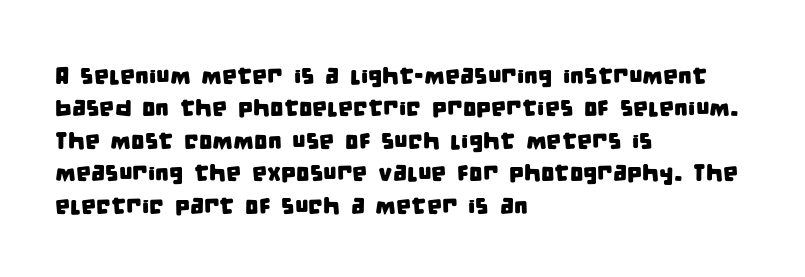
The image shows 24 px text type; set left-aligned, normal line spacing (1.35x), normal letter spacing, not underlined.
